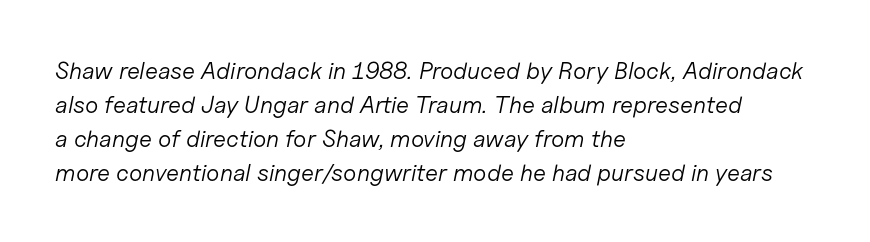
A clean baseline with only descenders dipping below it. Italic? Definitely — the glyphs are oblique. Caption: multi-line text, flush left, ragged right. A quiet, ordinary-to-light weight characterises the typeface.
